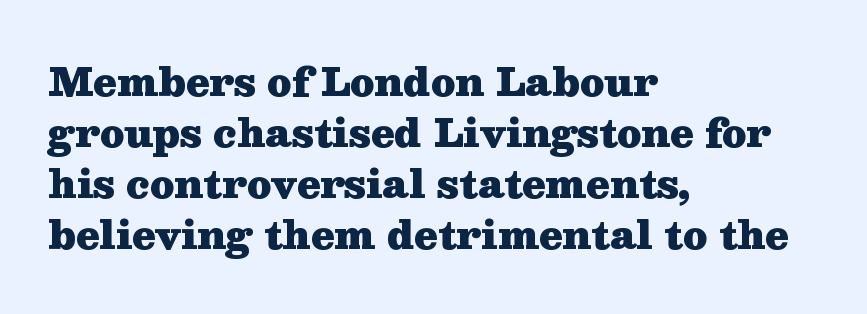
The image shows 38 px heavy, wide serif type, upright; set left-aligned, normal line spacing (1.34x), normal letter spacing, not underlined; medium stroke contrast and a medium x-height.
